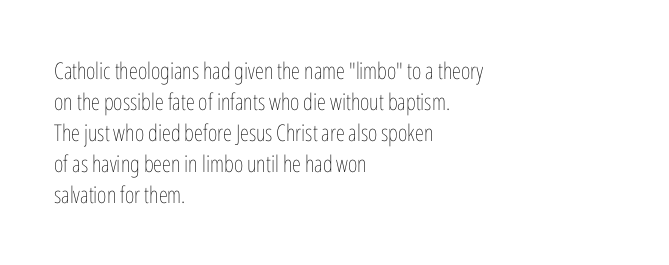
{"italic": "no", "bold": "no", "underline": "no", "align": "left", "line_spacing": "normal", "line_spacing_ratio": 1.35, "letter_spacing": "normal", "letter_spacing_em": 0.0, "glyph_px": 23}
